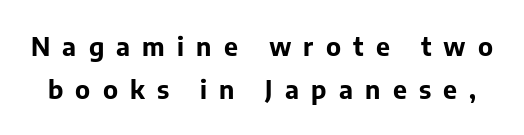
Q: Is the text bold? A: Yes.
Q: Is the text italic (slanted)? A: No, it is upright.
Q: Is the text underlined? A: No.
Q: Is the spacing between letters normal or unusually wide? A: Unusually wide.
